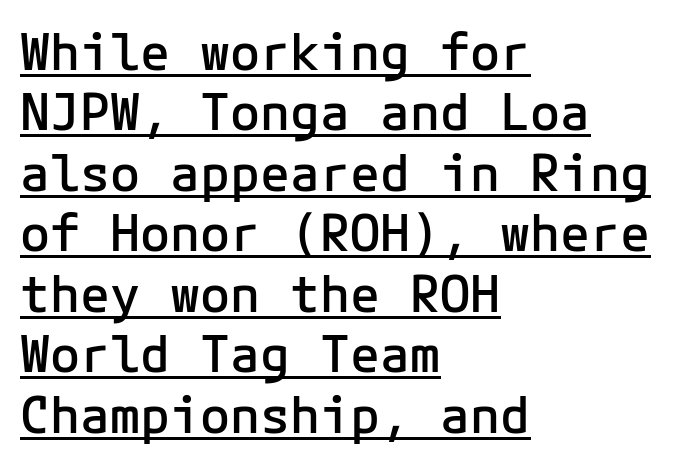
The image shows 50 px semibold sans-serif type, upright, monospaced; set left-aligned, line spacing 1.21x, normal letter spacing, underlined; low stroke contrast and a medium x-height.
